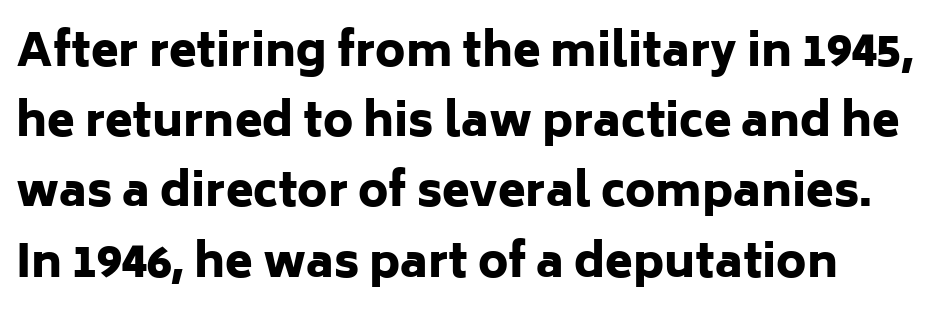
This sample uses a sans-serif face. Posture: upright roman. Beneath every word, the page is bare. Is there much room between lines? A standard amount, neither cramped nor airy. The characters look thick and weighty, a clear bold.
